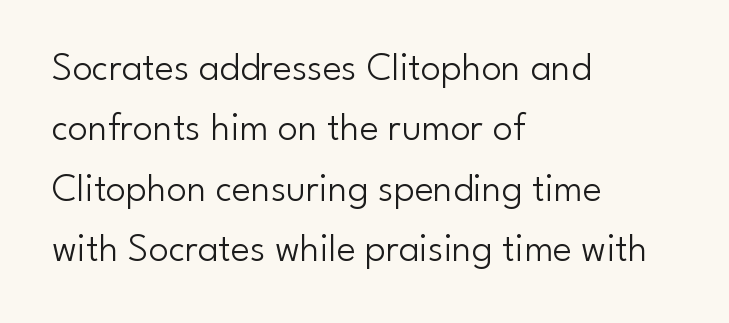
{"serif": "no", "italic": "no", "bold": "no", "weight": "light", "width": "normal", "stroke_contrast": "low", "x_height": "small", "monospaced": "no", "underline": "no", "align": "left", "line_spacing": "normal", "line_spacing_ratio": 1.51, "letter_spacing": "normal", "letter_spacing_em": 0.0, "glyph_px": 40}
